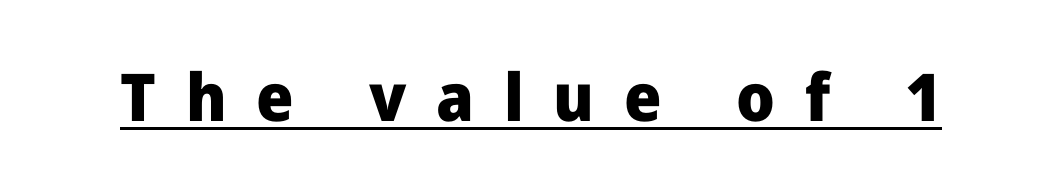
{"serif": "no", "italic": "no", "bold": "yes", "weight": "heavy", "width": "normal", "stroke_contrast": "low", "x_height": "medium", "monospaced": "no", "underline": "yes", "letter_spacing": "wide", "letter_spacing_em": 0.45, "glyph_px": 66}
